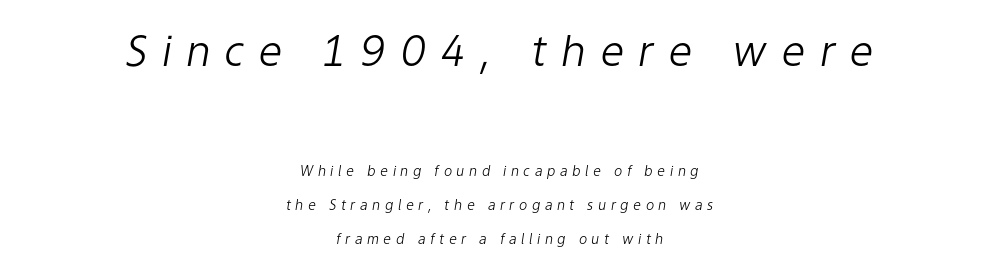
{"italic": "yes", "lean": "right", "slant_degrees": 9, "bold": "no", "weight": "light", "width": "normal", "stroke_contrast": "low", "x_height": "medium", "monospaced": "no", "underline": "no", "align": "center", "line_spacing": "loose", "line_spacing_ratio": 2.42, "letter_spacing": "wide", "letter_spacing_em": 0.32, "larger_block": "first", "size_ratio": 3.07, "glyph_px": 43}
